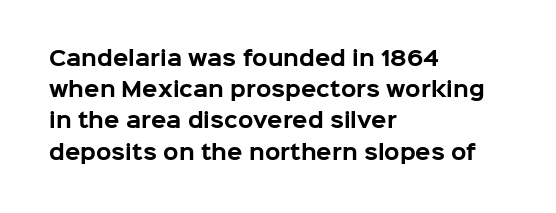
The image shows 20 px bold type, upright; set left-aligned, normal line spacing (1.56x), normal letter spacing, not underlined.
